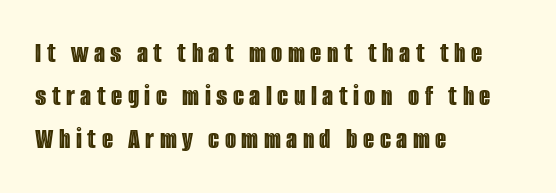
{"italic": "no", "width": "condensed", "x_height": "large", "monospaced": "no", "underline": "no", "align": "left", "line_spacing": "normal", "line_spacing_ratio": 1.49, "glyph_px": 29}
